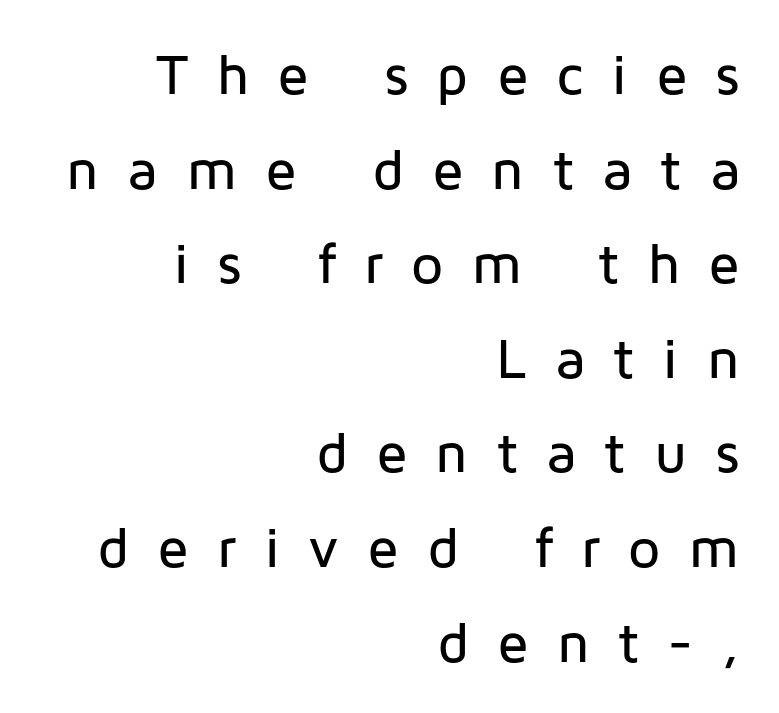
{"serif": "no", "italic": "no", "width": "normal", "stroke_contrast": "low", "x_height": "medium", "monospaced": "no", "underline": "no", "align": "right", "line_spacing": "normal", "line_spacing_ratio": 1.66, "letter_spacing": "wide", "letter_spacing_em": 0.49, "glyph_px": 57}
